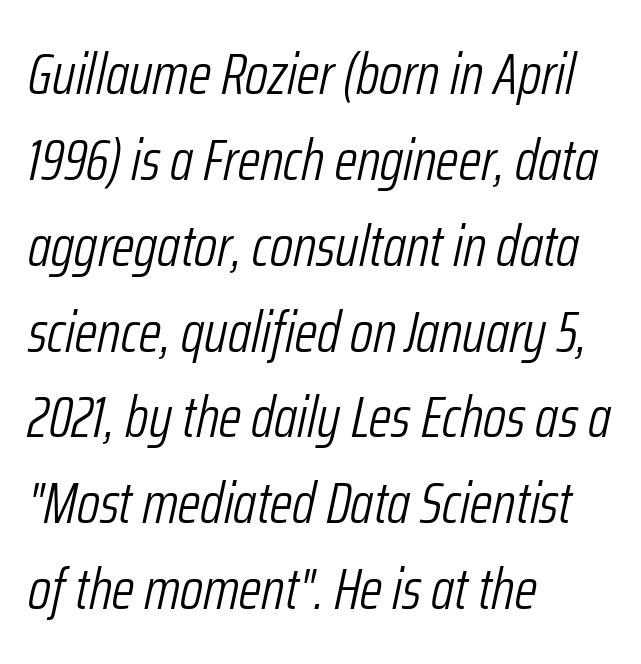
Q: Is the text bold? A: No.
Q: Is the text italic (slanted)? A: Yes, it leans right by about 12 degrees.
Q: Is the text underlined? A: No.
Q: How is the paragraph aligned? A: Left-aligned.
Q: Is the spacing between letters normal or unusually wide? A: Normal.
Q: Is the spacing between lines tight, normal or loose? A: Normal.
Q: Width (condensed, normal, or wide)? A: Condensed.
Q: Stroke contrast? A: Low.
Q: x-height? A: Medium.
Q: Monospaced? A: No.
